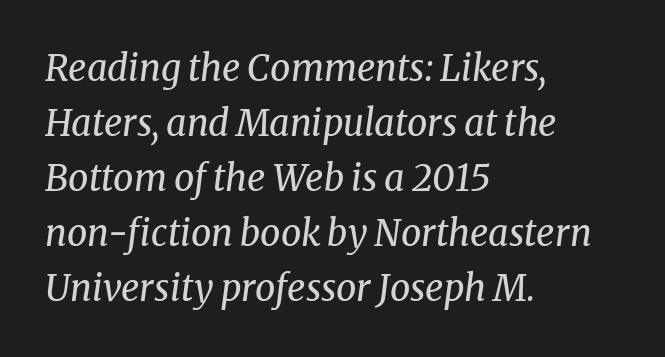
The image shows 36 px regular-weight serif type, italic (leaning right); set left-aligned, normal line spacing (1.53x), normal letter spacing, not underlined; medium stroke contrast and a medium x-height.
